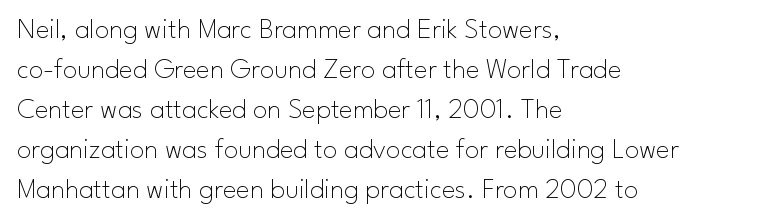
Q: Is the text bold? A: No.
Q: Is the text italic (slanted)? A: No, it is upright.
Q: Is the typeface a serif or a sans-serif typeface? A: Sans-serif.
Q: Is the text underlined? A: No.
Q: How is the paragraph aligned? A: Left-aligned.
Q: Is the spacing between letters normal or unusually wide? A: Normal.
Q: Is the spacing between lines tight, normal or loose? A: Normal.
Q: Width (condensed, normal, or wide)? A: Normal.
Q: Stroke contrast? A: Low.
Q: x-height? A: Small.
Q: Monospaced? A: No.
